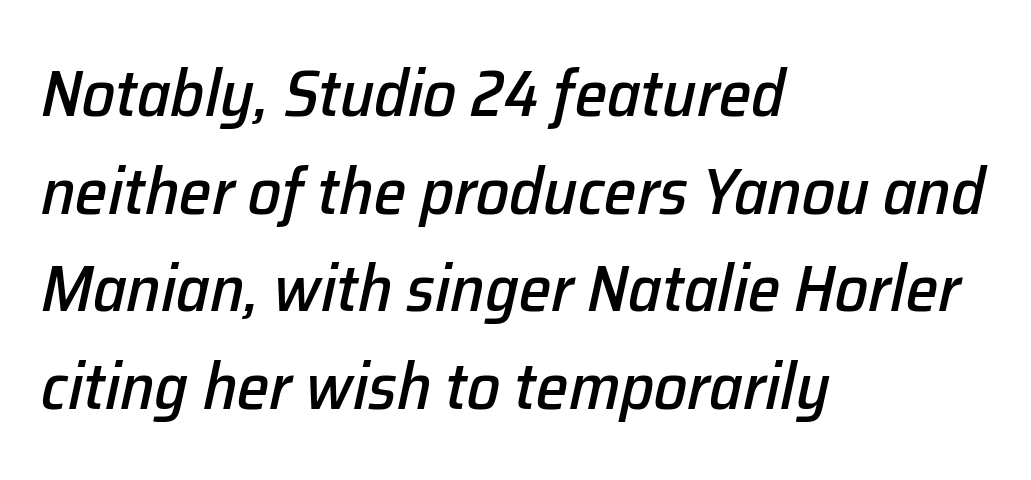
The image shows 66 px text type, italic (leaning right); set left-aligned, normal line spacing (1.48x), normal letter spacing, not underlined; low stroke contrast and a medium x-height.
